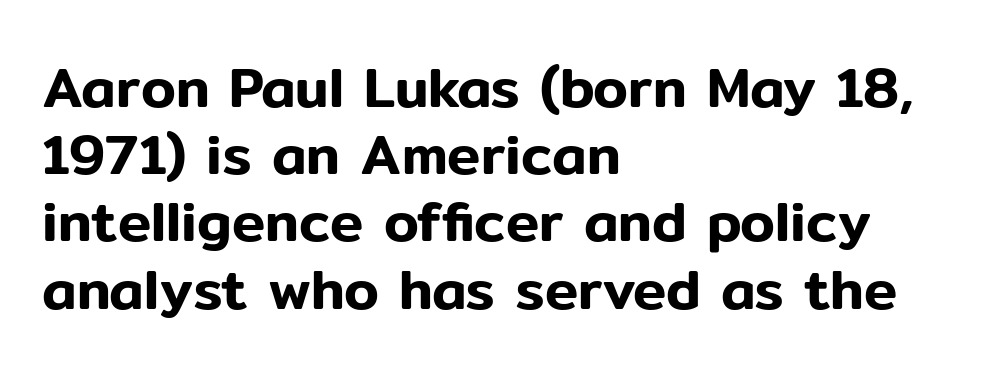
{"serif": "no", "italic": "no", "width": "normal", "stroke_contrast": "low", "x_height": "medium", "monospaced": "no", "underline": "no", "align": "left", "line_spacing_ratio": 1.2, "letter_spacing": "normal", "letter_spacing_em": 0.0, "glyph_px": 56}
